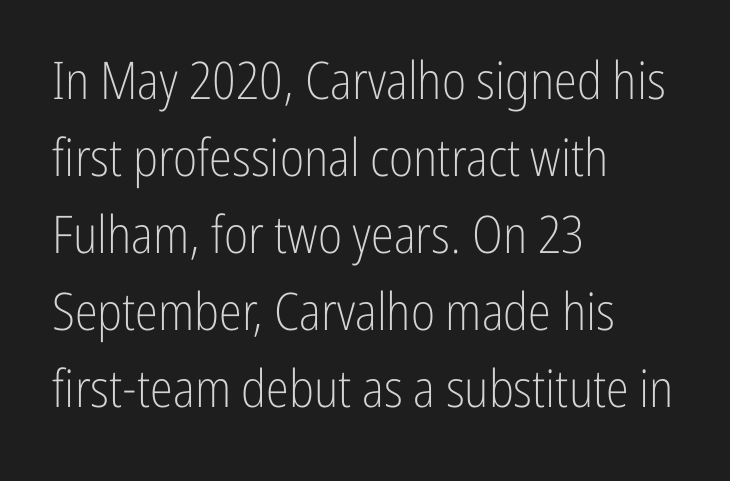
This is roman type, the default non-slanted kind. Bold? No — there's no thickening of the strokes. Line spacing here is normal. In terms of letterform style, serifs are entirely absent. The area under the type is left untouched. A typesetter would call this proportional, since set widths differ per character.
